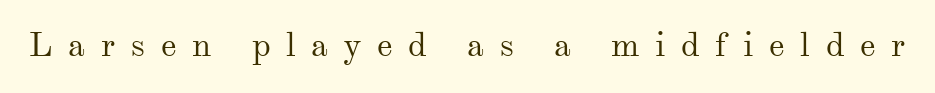
The image shows 34 px regular-weight serif type, upright; set unusually wide letter spacing (+0.46 em), not underlined; medium stroke contrast and a small x-height.
